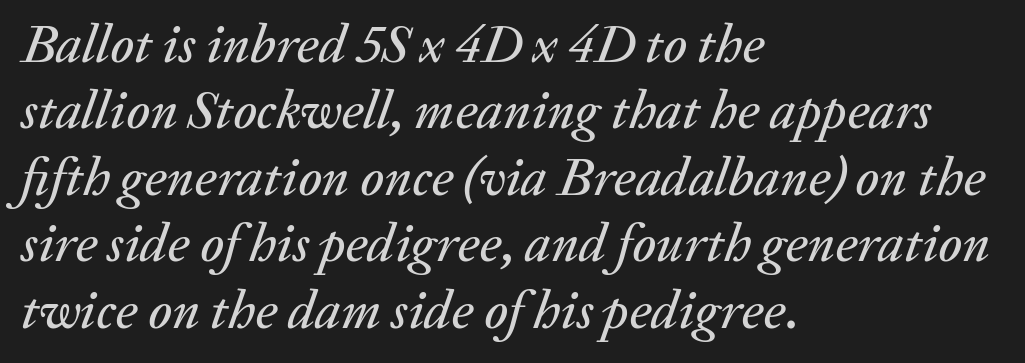
{"italic": "yes", "lean": "right", "slant_degrees": 20, "width": "normal", "stroke_contrast": "medium", "x_height": "medium", "monospaced": "no", "underline": "no", "align": "left", "line_spacing_ratio": 1.23, "letter_spacing": "normal", "letter_spacing_em": 0.0, "glyph_px": 54}
